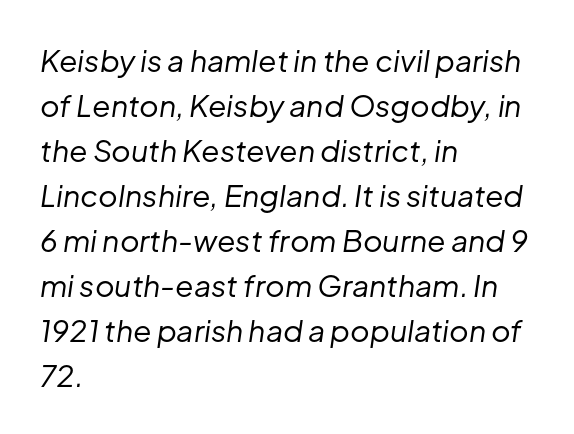
{"italic": "yes", "lean": "right", "slant_degrees": 8, "bold": "no", "weight": "regular", "width": "normal", "stroke_contrast": "low", "x_height": "medium", "monospaced": "no", "underline": "no", "align": "left", "line_spacing": "normal", "line_spacing_ratio": 1.5, "letter_spacing": "normal", "letter_spacing_em": 0.0, "glyph_px": 30}
